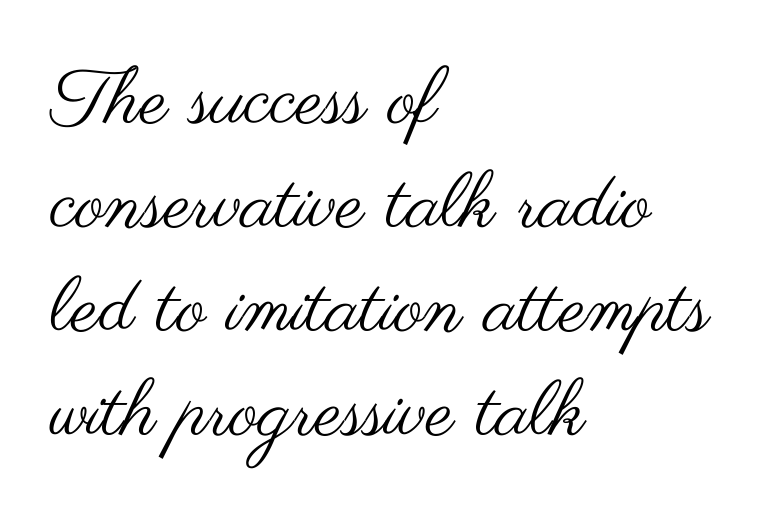
Short note: letters normally spaced. Are there feet on the stems? There aren't — it's a sans. No letter is thick-stroked: the sample isn't bold. These lines stack with their left ends in a neat column. Rule under the text: the space is simply empty.
